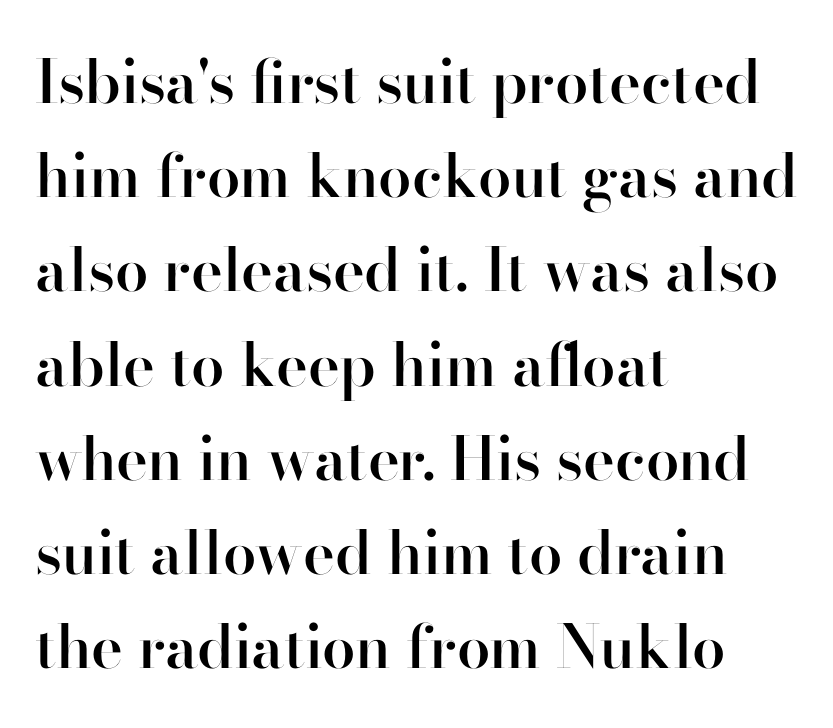
I'd call this a sans setting — the letters go barefoot. Nothing unusual about the tracking: characters are spaced as the font intends. The specimen omits any rule beneath the text block's lines. The letters stand upright; this is a roman face.
